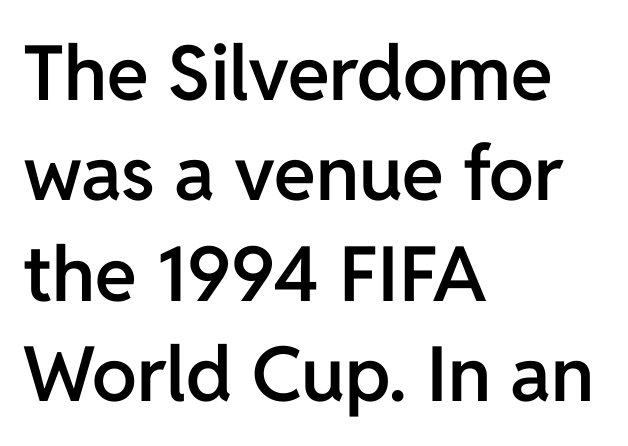
The image shows 76 px semibold sans-serif type, upright; set left-aligned, normal line spacing (1.32x), normal letter spacing, not underlined; low stroke contrast and a medium x-height.
